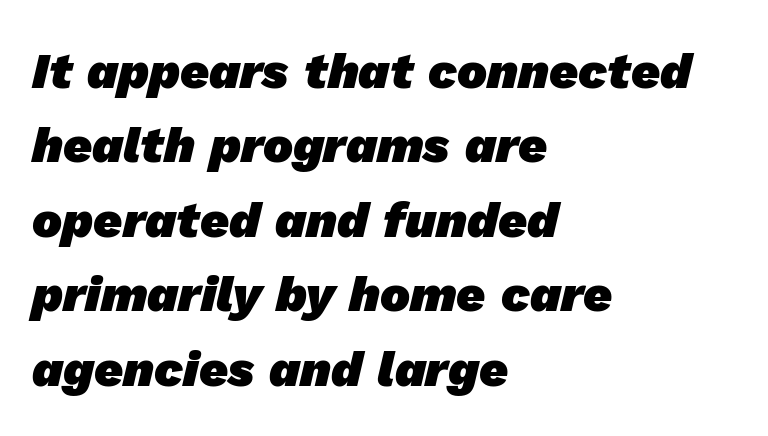
Q: Is the text bold? A: Yes.
Q: Is the typeface a serif or a sans-serif typeface? A: Sans-serif.
Q: Is the text underlined? A: No.
Q: How is the paragraph aligned? A: Left-aligned.
Q: Is the spacing between letters normal or unusually wide? A: Normal.
Q: Is the spacing between lines tight, normal or loose? A: Normal.
Q: Width (condensed, normal, or wide)? A: Normal.
Q: Stroke contrast? A: Low.
Q: x-height? A: Medium.
Q: Monospaced? A: No.
